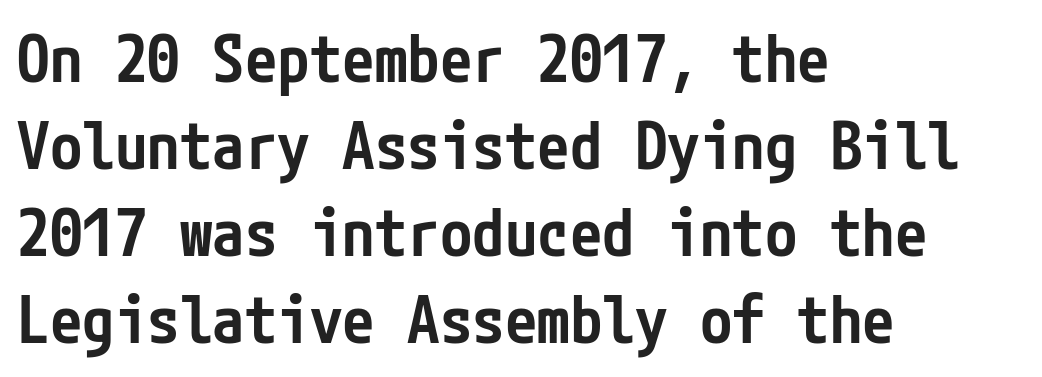
Q: Is the text bold? A: Semi-bold.
Q: Is the text italic (slanted)? A: No, it is upright.
Q: Is the typeface a serif or a sans-serif typeface? A: Sans-serif.
Q: Is the text underlined? A: No.
Q: How is the paragraph aligned? A: Left-aligned.
Q: Is the spacing between letters normal or unusually wide? A: Normal.
Q: Is the spacing between lines tight, normal or loose? A: Normal.
Q: Width (condensed, normal, or wide)? A: Condensed.
Q: Stroke contrast? A: Low.
Q: x-height? A: Medium.
